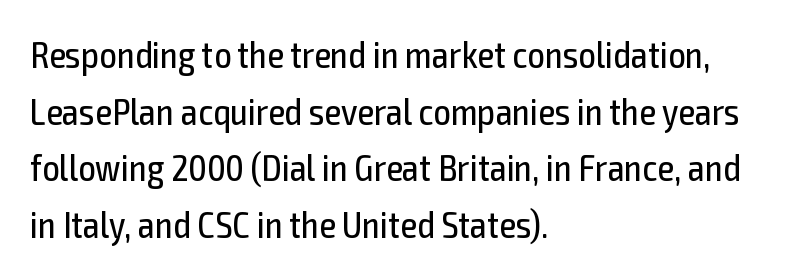
{"serif": "no", "italic": "no", "bold": "no", "weight": "regular", "width": "condensed", "x_height": "medium", "monospaced": "no", "underline": "no", "align": "left", "line_spacing": "normal", "line_spacing_ratio": 1.49, "letter_spacing": "normal", "letter_spacing_em": 0.0, "glyph_px": 38}
